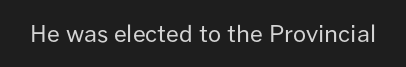
The image shows 23 px text type, upright; set normal letter spacing, not underlined.
